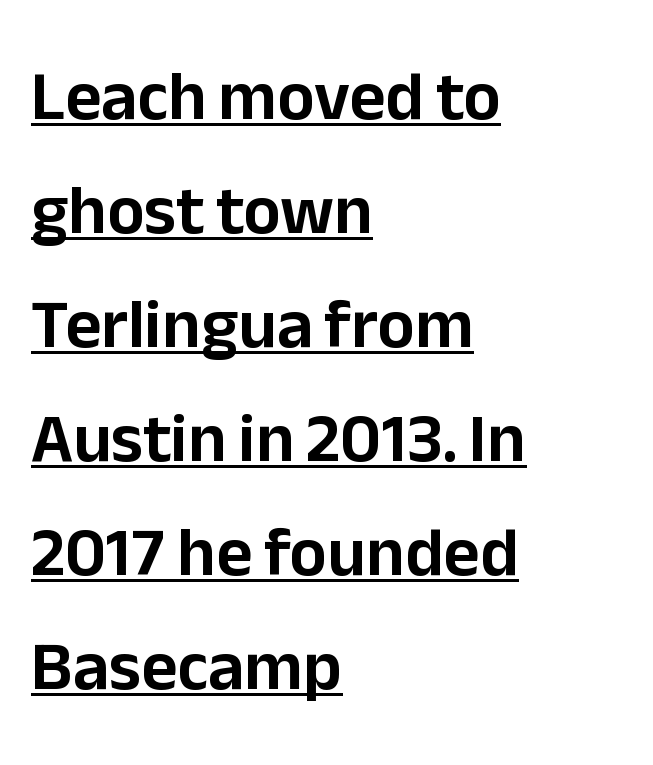
{"serif": "no", "italic": "no", "width": "normal", "stroke_contrast": "low", "x_height": "medium", "monospaced": "no", "underline": "yes", "align": "left", "line_spacing": "normal", "line_spacing_ratio": 1.63, "letter_spacing": "normal", "letter_spacing_em": 0.0, "glyph_px": 70}
